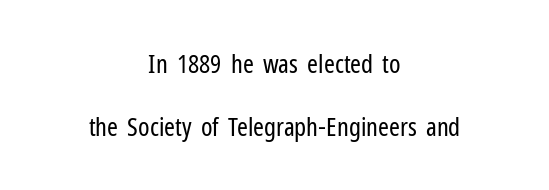
{"italic": "no", "bold": "no", "underline": "no", "align": "center", "line_spacing": "loose", "line_spacing_ratio": 2.42, "letter_spacing": "normal", "letter_spacing_em": 0.0, "glyph_px": 26}
